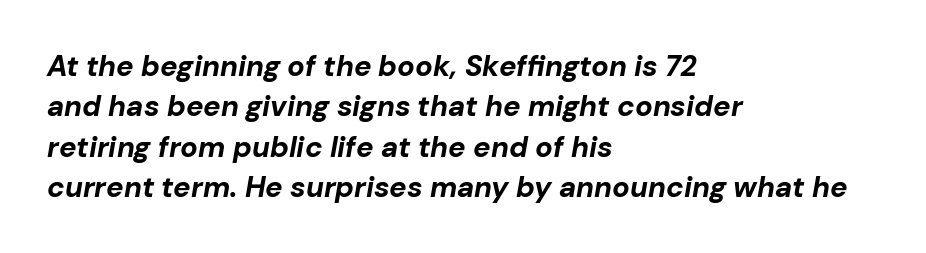
The image shows 29 px bold type, italic (leaning right); set left-aligned, normal line spacing (1.39x), normal letter spacing, not underlined; low stroke contrast and a medium x-height.
